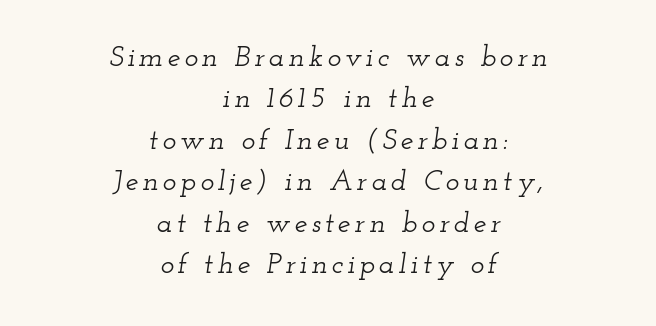
The image shows 29 px wide serif type, italic (leaning right); set centered, normal line spacing (1.43x), not underlined; low stroke contrast and a small x-height.
